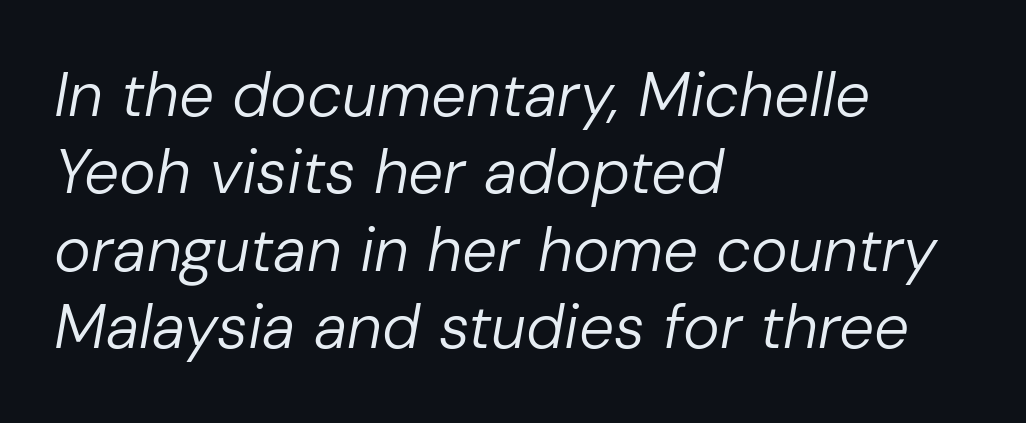
The image shows 62 px regular-weight type, italic (leaning right); set left-aligned, normal line spacing (1.25x), normal letter spacing, not underlined; low stroke contrast and a medium x-height.
